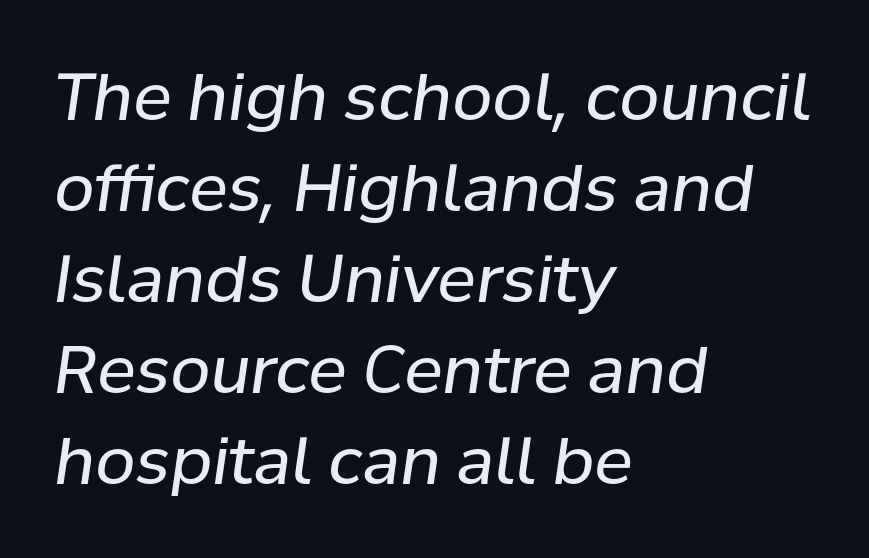
A typesetter would call this proportional, since set widths differ per character. In CSS terms this would be text-align: left. The designer left line spacing at the default. On a weight scale, this lands at 450 or below. Letter spacing: default. No word sits above an underline.
